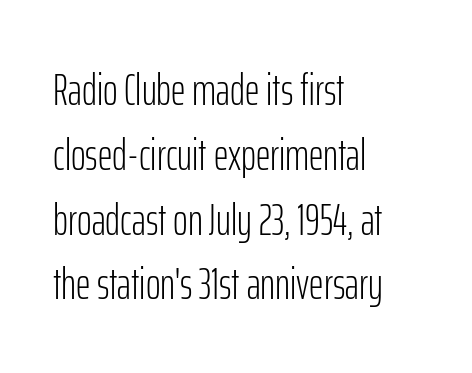
Characters remain perfectly vertical along every line. The glyphs in this specimen are sans serif. The lines in this sample share a left origin and differ only in where they stop. The area under the type is left untouched. Regular leading. Weight: in the light-to-regular range.
